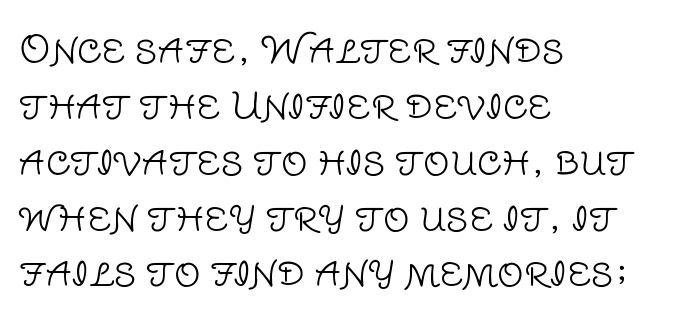
These lines sit exactly where default settings would place them. Stroke thickness stays within the range of a standard reading face or lighter. Plain, unruled lines of type.
